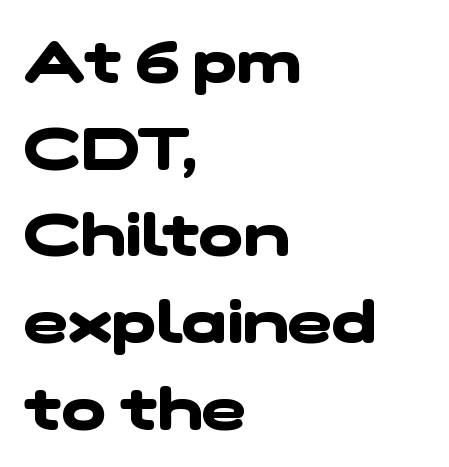
Q: Is the text bold? A: Yes.
Q: Is the typeface a serif or a sans-serif typeface? A: Sans-serif.
Q: Is the text underlined? A: No.
Q: How is the paragraph aligned? A: Left-aligned.
Q: Is the spacing between letters normal or unusually wide? A: Normal.
Q: Is the spacing between lines tight, normal or loose? A: Normal.
Q: Width (condensed, normal, or wide)? A: Wide.
Q: Stroke contrast? A: Low.
Q: x-height? A: Medium.
Q: Monospaced? A: No.
